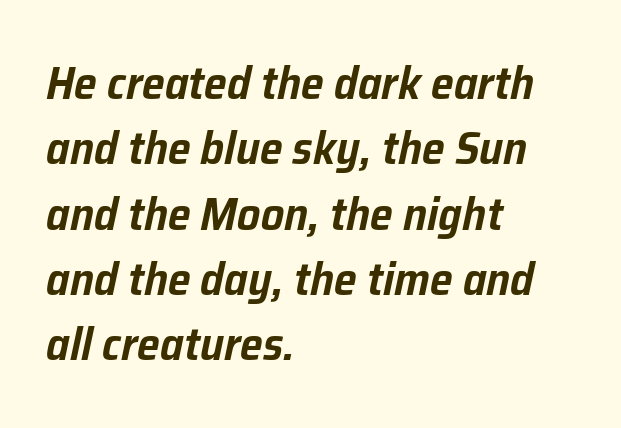
Q: Is the text italic (slanted)? A: Yes, it leans right by about 12 degrees.
Q: Is the text underlined? A: No.
Q: How is the paragraph aligned? A: Left-aligned.
Q: Is the spacing between letters normal or unusually wide? A: Normal.
Q: Is the spacing between lines tight, normal or loose? A: Normal.
Q: Width (condensed, normal, or wide)? A: Normal.
Q: Stroke contrast? A: Low.
Q: x-height? A: Medium.
Q: Monospaced? A: No.
